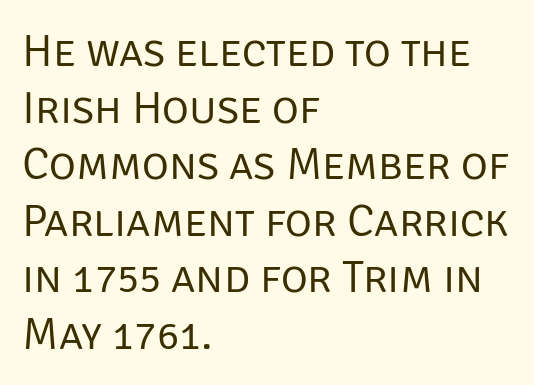
Q: Is the text bold? A: No.
Q: Is the text italic (slanted)? A: No, it is upright.
Q: Is the typeface a serif or a sans-serif typeface? A: Sans-serif.
Q: Is the text underlined? A: No.
Q: How is the paragraph aligned? A: Left-aligned.
Q: Is the spacing between letters normal or unusually wide? A: Normal.
Q: Width (condensed, normal, or wide)? A: Normal.
Q: Stroke contrast? A: Low.
Q: x-height? A: Large.
Q: Monospaced? A: No.
